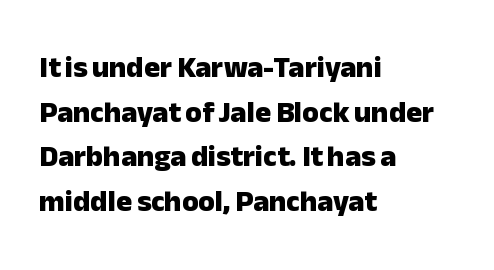
You can tell it's not italic because the verticals are truly vertical. This rendering employs a face without finishing strokes, i.e., a sans-serif. The passage is arranged the way most books set body copy — flush left. Set as a true bold cut, around the 700 mark. Line spacing here is normal.
